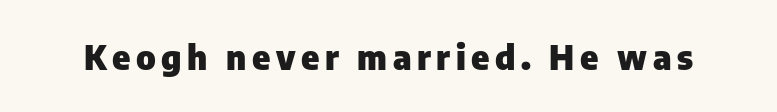
Think of a printed novel: that variable character pitch is what you see here. Its strokes are broad and dark, the hallmark of bold type. What kind of face is this? One without serifs — a sans. Check the space under the baseline: it is left empty. The letters stand upright; this is a roman face.
